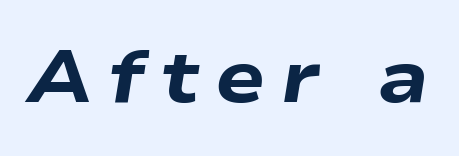
The font is running at its bold setting. The letters are spread apart with noticeably loose tracking. Compared with ordinary roman type, these characters are visibly tilted. The area under the type is left untouched. Each letter keeps its own natural width here, so spacing adapts to shape.
